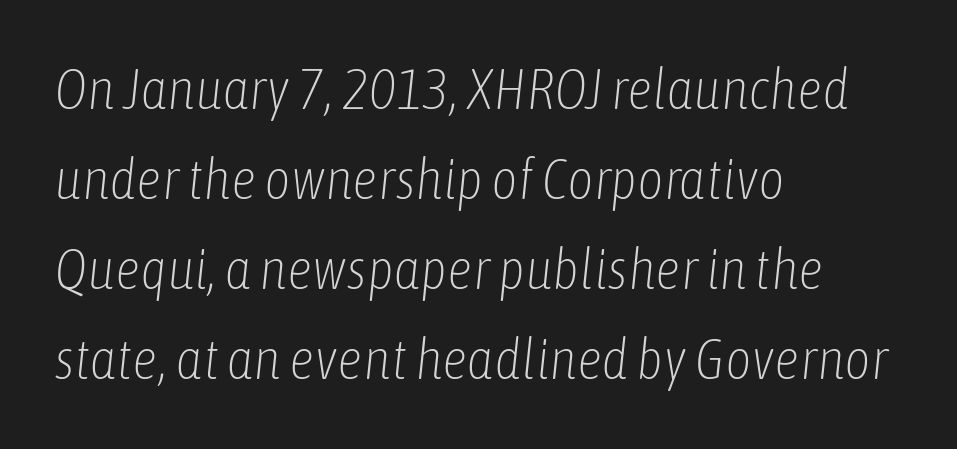
The strokes are not fattened; the text isn't bold. Do the characters align in a grid? No, the font is proportional. Is the block centered? No — it sits flush against the left margin. No word sits above an underline.
